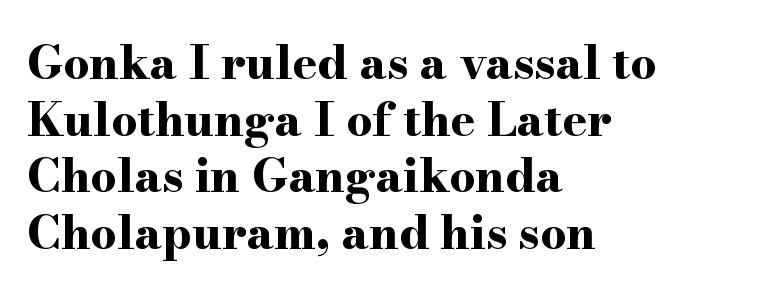
The image shows 46 px bold, wide serif type, upright; set left-aligned, line spacing 1.23x, normal letter spacing, not underlined; high stroke contrast and a small x-height.
